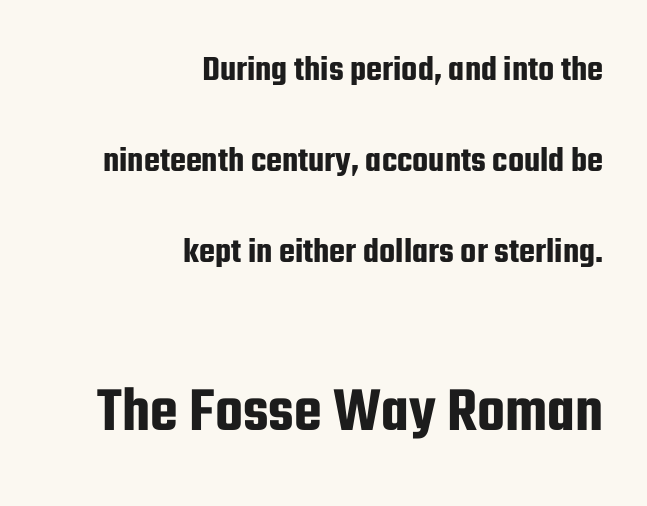
Q: Is the text italic (slanted)? A: No, it is upright.
Q: Is the typeface a serif or a sans-serif typeface? A: Sans-serif.
Q: Is the text underlined? A: No.
Q: How is the paragraph aligned? A: Right-aligned.
Q: Is the spacing between letters normal or unusually wide? A: Normal.
Q: Is the spacing between lines tight, normal or loose? A: Loose.
Q: Which block of text is set in a larger size, the first (top) or the second (bottom)? A: The second (bottom) one.
Q: Width (condensed, normal, or wide)? A: Condensed.
Q: Stroke contrast? A: Low.
Q: x-height? A: Medium.
Q: Monospaced? A: No.
